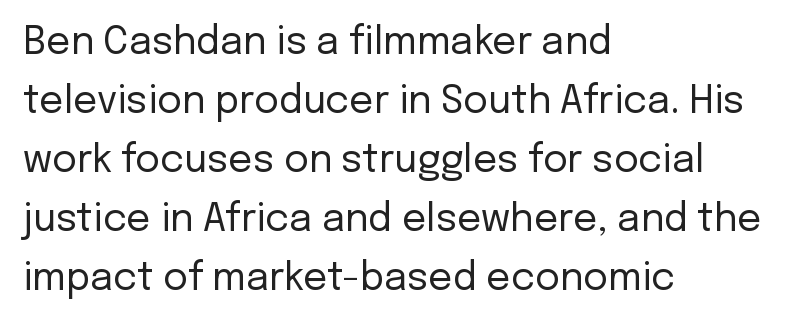
The weight would be labelled regular, book, light, or lighter still. These lines sit exactly where default settings would place them. Characters remain perfectly vertical along every line. The type is set solid horizontally, with unmodified tracking. The typesetter chose a ragged-right arrangement here. Is this a sans? Yes — the strokes have no serifs.
